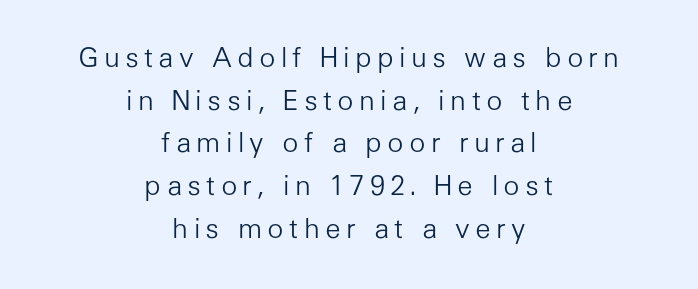
{"italic": "no", "bold": "no", "underline": "no", "align": "center", "line_spacing": "normal", "line_spacing_ratio": 1.58, "glyph_px": 27}
